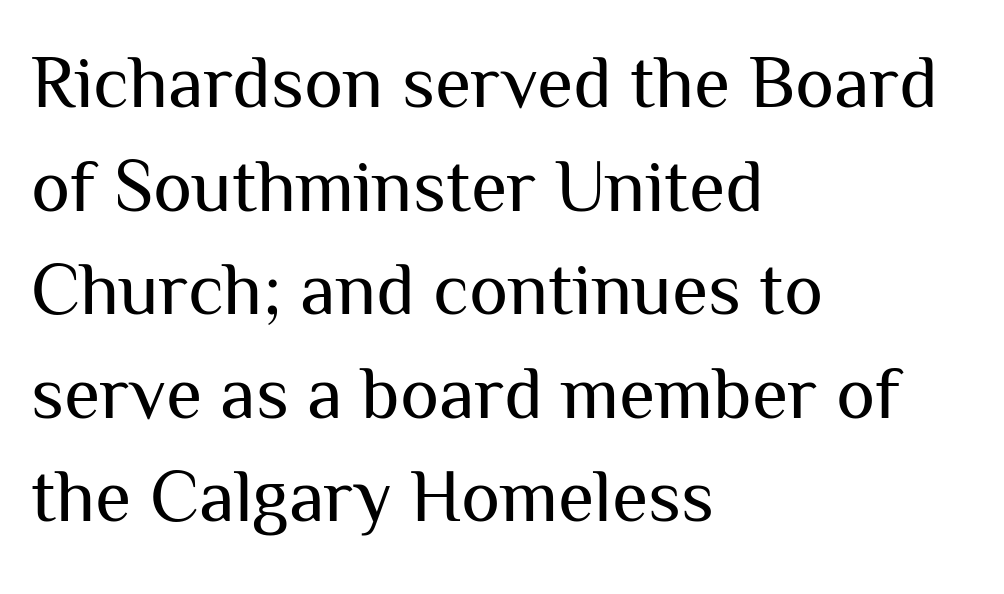
Whoever set this chose a conventional vertical rhythm. Line beginnings align vertically; line endings do not. Posture: vertical. Standard letterfit; no display-style spreading of the glyphs.
